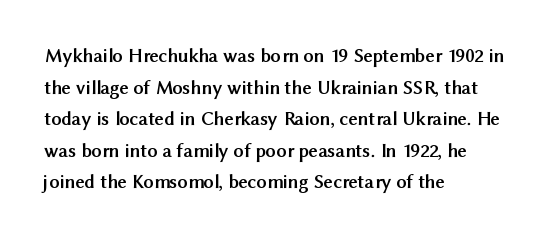
If you drew a line through each stem, it would be perfectly vertical. Nobody drew a line under any word here. A full-strength bold gives these letters their thick strokes. Honestly, the letter spacing is just normal — you wouldn't notice it. Left-aligned paragraph, ragged on the right.
